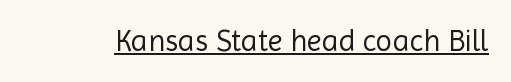
Proportional: the letters do not fall into vertical columns. A roman cut, with each character standing at attention. No chunkiness to these letters — they're not bold. Underlining? Definitely there. The designer went with a sans here, leaving each stem footless.
